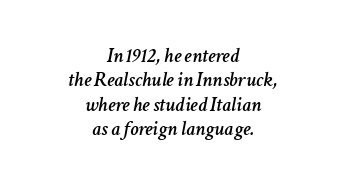
{"italic": "yes", "lean": "right", "slant_degrees": 11, "underline": "no", "align": "center", "line_spacing_ratio": 1.16, "letter_spacing": "normal", "letter_spacing_em": 0.0, "glyph_px": 21}
